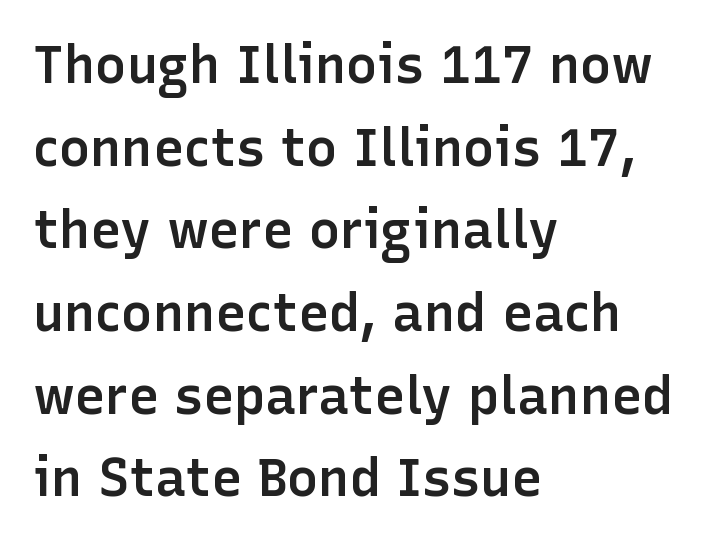
The image shows 52 px semibold sans-serif type, upright; set left-aligned, normal line spacing (1.59x), normal letter spacing, not underlined; low stroke contrast and a medium x-height.
